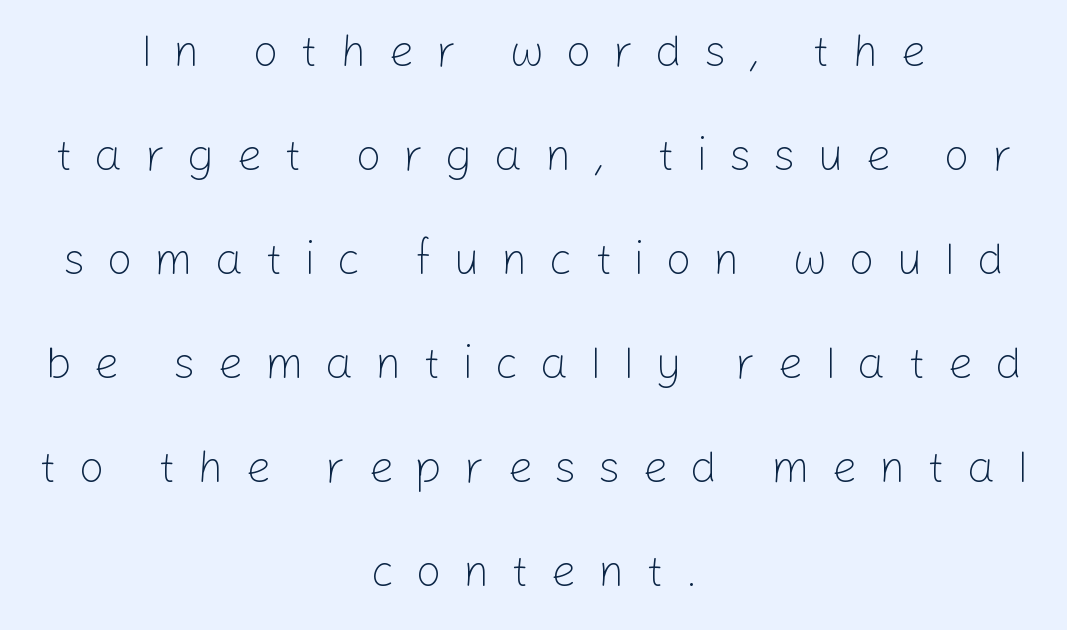
{"serif": "no", "italic": "no", "bold": "no", "weight": "light", "width": "normal", "stroke_contrast": "low", "x_height": "medium", "monospaced": "no", "underline": "no", "align": "center", "line_spacing": "loose", "line_spacing_ratio": 2.31, "letter_spacing": "wide", "letter_spacing_em": 0.48, "glyph_px": 45}
